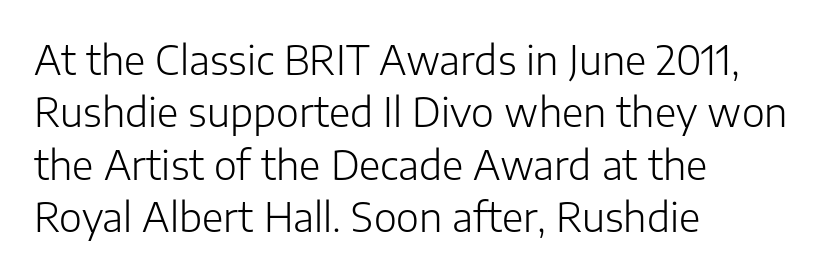
Does extra space separate the letters? No, they use regular spacing. A typesetter would mark this as roman, not italic. The line-height multiplier appears to be the usual default. This rendering features lettering with no underline.
